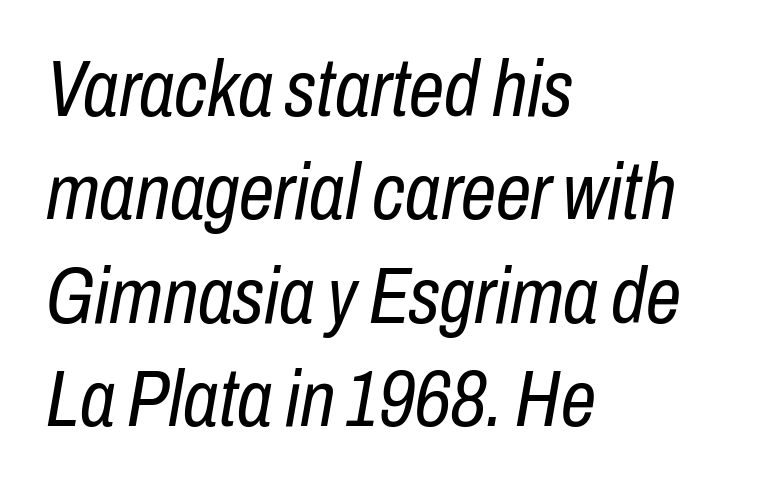
Q: Is the text bold? A: No.
Q: Is the text italic (slanted)? A: Yes, it leans right by about 10 degrees.
Q: Is the text underlined? A: No.
Q: How is the paragraph aligned? A: Left-aligned.
Q: Is the spacing between letters normal or unusually wide? A: Normal.
Q: Is the spacing between lines tight, normal or loose? A: Normal.
Q: Width (condensed, normal, or wide)? A: Condensed.
Q: Stroke contrast? A: Low.
Q: x-height? A: Medium.
Q: Monospaced? A: No.
